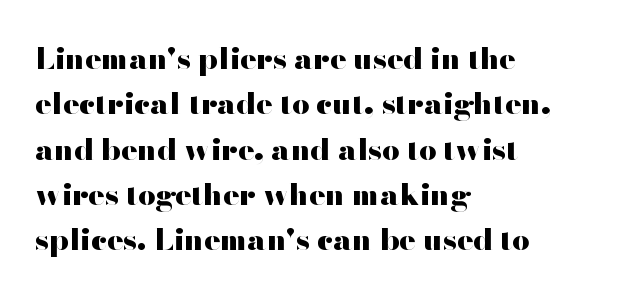
A normal amount of white space separates one row of letters from the next. Varying glyph widths throughout — classic text-font behaviour. Serif or sans? Sans — the stroke terminals are bare. Heavy, bold letterforms. The text block is weighted toward the left margin, trailing off unevenly rightward.
